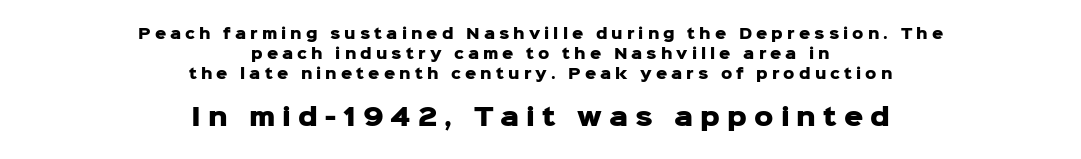
{"italic": "no", "bold": "yes", "underline": "no", "align": "center", "line_spacing": "normal", "line_spacing_ratio": 1.43, "letter_spacing": "wide", "letter_spacing_em": 0.29, "larger_block": "second", "size_ratio": 1.71, "glyph_px": 24}
